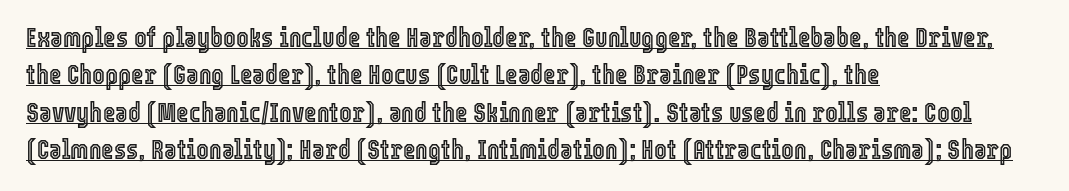
{"italic": "no", "underline": "yes", "align": "left", "line_spacing": "normal", "line_spacing_ratio": 1.38, "letter_spacing": "normal", "letter_spacing_em": 0.0, "glyph_px": 27}
